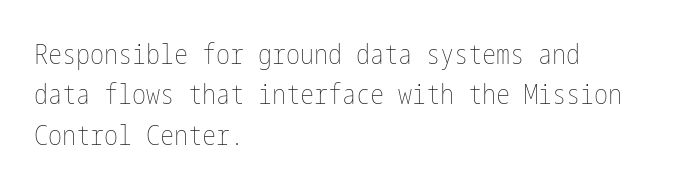
Q: Is the text bold? A: No.
Q: Is the text italic (slanted)? A: No, it is upright.
Q: Is the text underlined? A: No.
Q: How is the paragraph aligned? A: Left-aligned.
Q: Is the spacing between letters normal or unusually wide? A: Normal.
Q: Is the spacing between lines tight, normal or loose? A: Normal.
Q: Width (condensed, normal, or wide)? A: Condensed.
Q: Stroke contrast? A: Low.
Q: x-height? A: Medium.
